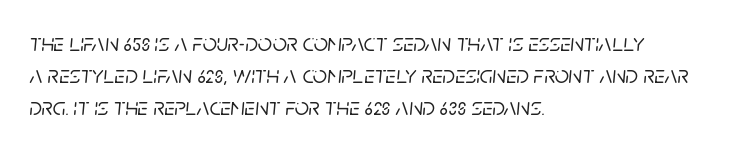
{"italic": "yes", "lean": "right", "slant_degrees": 5, "underline": "no", "align": "left", "line_spacing": "normal", "line_spacing_ratio": 1.29, "letter_spacing": "normal", "letter_spacing_em": 0.0, "glyph_px": 25}
